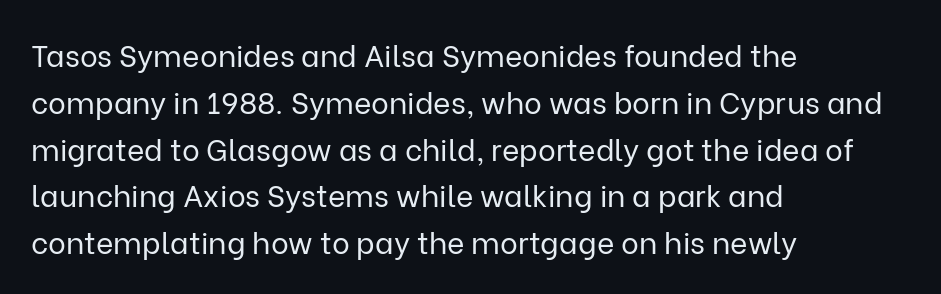
{"serif": "no", "italic": "no", "bold": "no", "weight": "regular", "width": "normal", "stroke_contrast": "low", "x_height": "medium", "monospaced": "no", "underline": "no", "align": "left", "line_spacing": "normal", "line_spacing_ratio": 1.56, "letter_spacing": "normal", "letter_spacing_em": 0.0, "glyph_px": 30}
